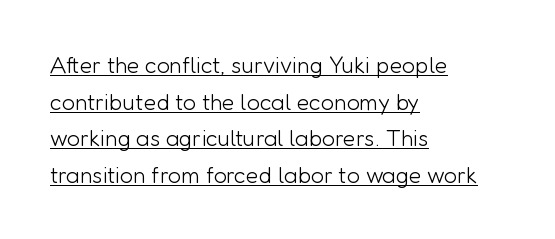
{"italic": "no", "bold": "no", "underline": "yes", "align": "left", "line_spacing": "normal", "line_spacing_ratio": 1.59, "letter_spacing": "normal", "letter_spacing_em": 0.0, "glyph_px": 23}
